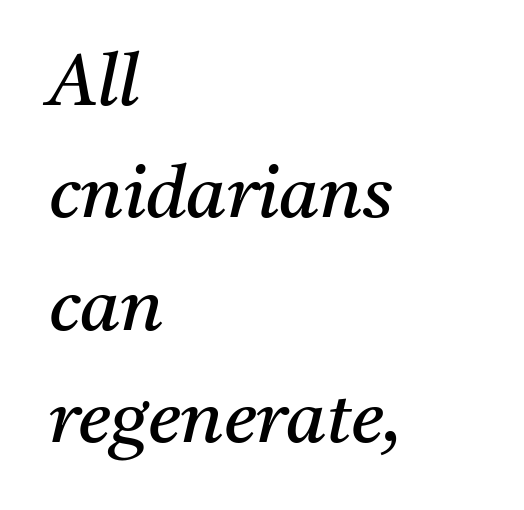
The image shows 73 px regular-weight serif type, italic (leaning right); set left-aligned, normal line spacing (1.54x), normal letter spacing, not underlined; medium stroke contrast and a medium x-height.
